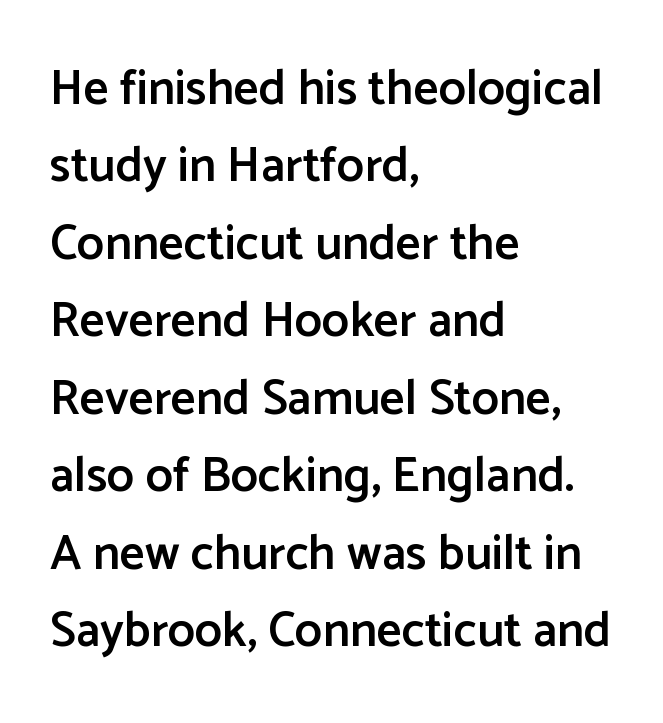
The image shows 49 px semibold sans-serif type, upright; set left-aligned, normal line spacing (1.58x), normal letter spacing, not underlined; low stroke contrast and a medium x-height.
